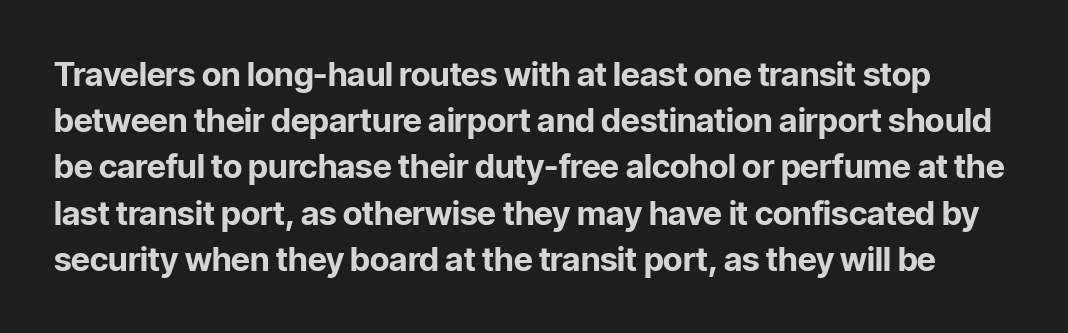
The image shows 33 px bold sans-serif type, upright; set normal line spacing (1.4x), normal letter spacing, not underlined; low stroke contrast and a medium x-height.
